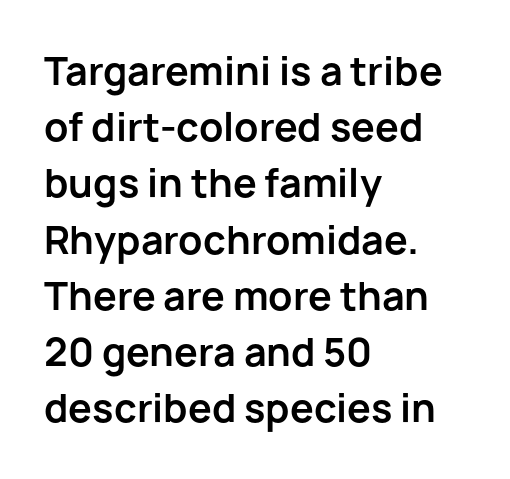
{"serif": "no", "italic": "no", "bold": "yes", "weight": "bold", "width": "normal", "stroke_contrast": "low", "x_height": "medium", "monospaced": "no", "underline": "no", "align": "left", "line_spacing": "normal", "line_spacing_ratio": 1.48, "letter_spacing": "normal", "letter_spacing_em": 0.0, "glyph_px": 38}
